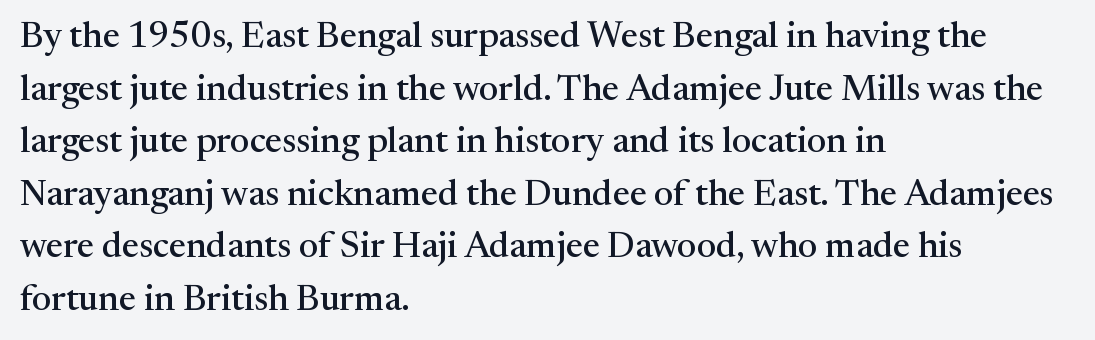
The image shows 36 px serif type, upright; set left-aligned, normal line spacing (1.46x), normal letter spacing, not underlined; medium stroke contrast and a medium x-height.
